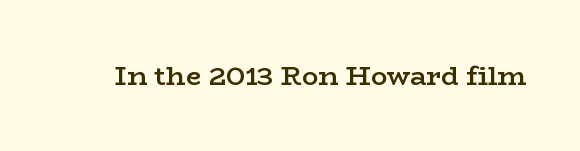
The image shows 27 px text type, upright; set normal letter spacing, not underlined.
